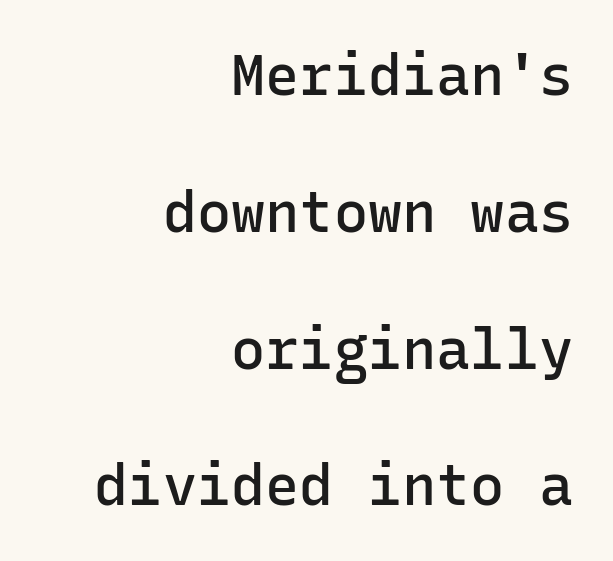
Q: Is the text bold? A: Semi-bold.
Q: Is the text italic (slanted)? A: No, it is upright.
Q: Is the typeface a serif or a sans-serif typeface? A: Sans-serif.
Q: Is the text underlined? A: No.
Q: How is the paragraph aligned? A: Right-aligned.
Q: Is the spacing between letters normal or unusually wide? A: Normal.
Q: Is the spacing between lines tight, normal or loose? A: Loose.
Q: Width (condensed, normal, or wide)? A: Normal.
Q: Stroke contrast? A: Low.
Q: x-height? A: Medium.
Q: Monospaced? A: Yes.
